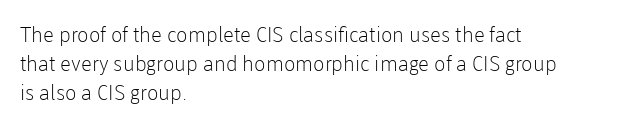
Q: Is the text bold? A: No.
Q: Is the text italic (slanted)? A: No, it is upright.
Q: Is the text underlined? A: No.
Q: How is the paragraph aligned? A: Left-aligned.
Q: Is the spacing between letters normal or unusually wide? A: Normal.
Q: Is the spacing between lines tight, normal or loose? A: Normal.
